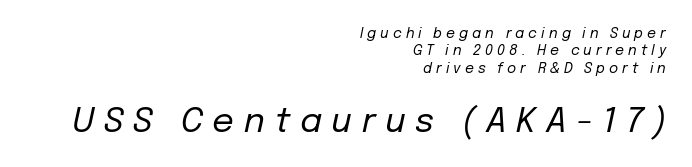
Only glyphs here, with clear space below each row. A student would call this right alignment; a typographer would say flush right, rag left. Varying glyph widths throughout — classic text-font behaviour. The lower block of text is set noticeably larger than the block above it. The axis of the letterforms is tilted away from vertical.
